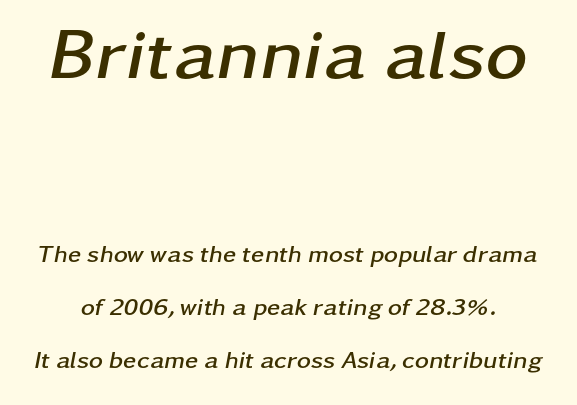
{"italic": "yes", "lean": "right", "slant_degrees": 11, "bold": "yes", "weight": "semibold", "width": "wide", "stroke_contrast": "low", "x_height": "medium", "monospaced": "no", "underline": "no", "line_spacing": "loose", "line_spacing_ratio": 2.2, "letter_spacing": "normal", "letter_spacing_em": 0.0, "larger_block": "first", "size_ratio": 3.0, "glyph_px": 72}
